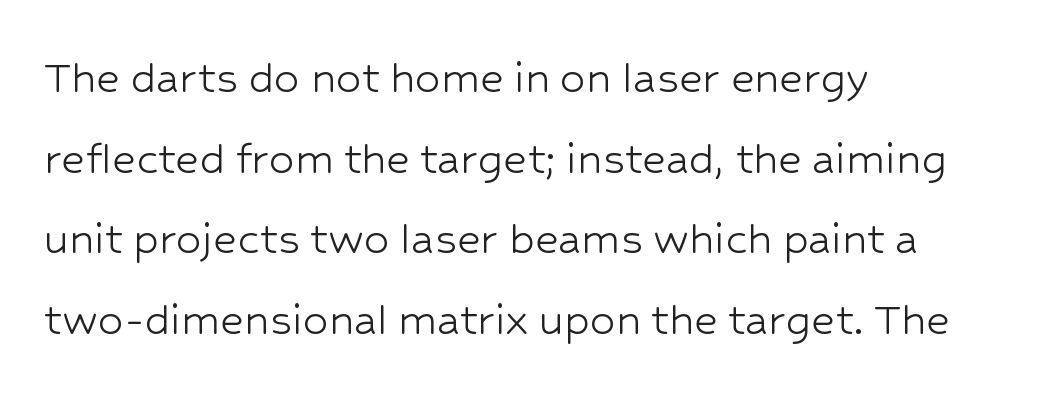
{"serif": "no", "italic": "no", "bold": "no", "weight": "light", "width": "normal", "stroke_contrast": "low", "x_height": "medium", "monospaced": "no", "underline": "no", "align": "left", "line_spacing": "normal", "line_spacing_ratio": 1.58, "letter_spacing": "normal", "letter_spacing_em": 0.0, "glyph_px": 51}
